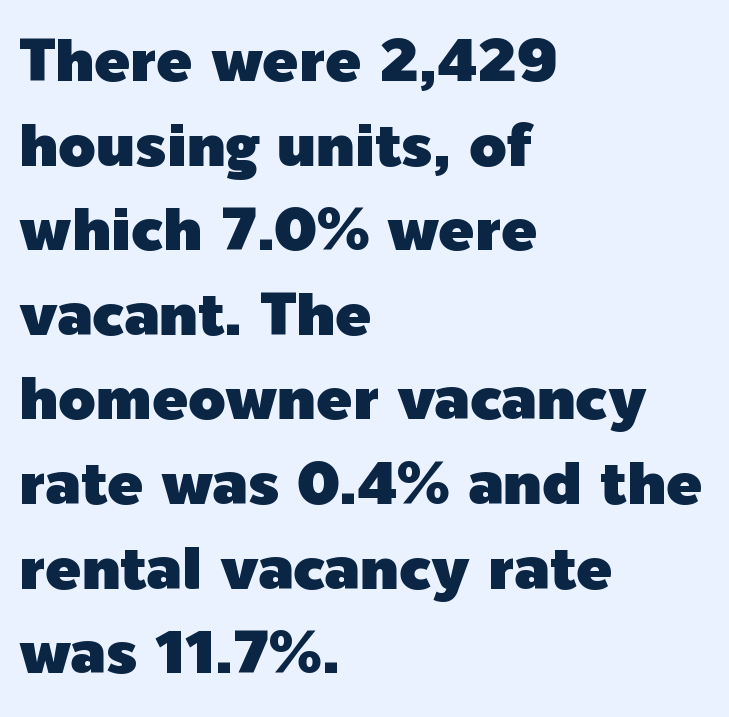
Q: Is the text italic (slanted)? A: No, it is upright.
Q: Is the typeface a serif or a sans-serif typeface? A: Sans-serif.
Q: Is the text underlined? A: No.
Q: How is the paragraph aligned? A: Left-aligned.
Q: Is the spacing between letters normal or unusually wide? A: Normal.
Q: Is the spacing between lines tight, normal or loose? A: Normal.
Q: Width (condensed, normal, or wide)? A: Normal.
Q: x-height? A: Medium.
Q: Monospaced? A: No.
